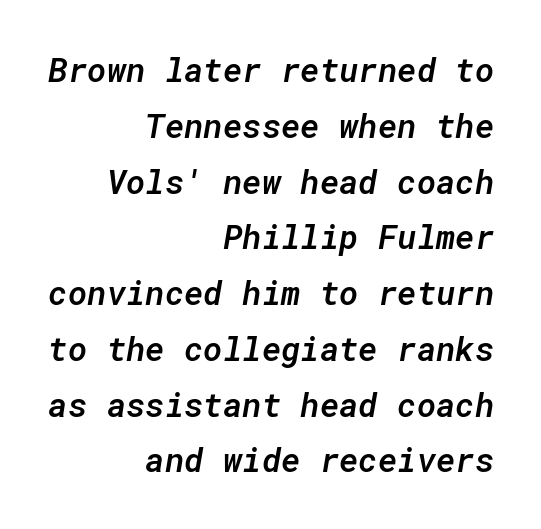
Rows of type keep a routine distance in the vertical direction. The lettering tilts uniformly, giving the passage an italic look. The passage shown is typed in a monospace face where columns stay perfectly aligned. Lines of text with bare space underneath.
